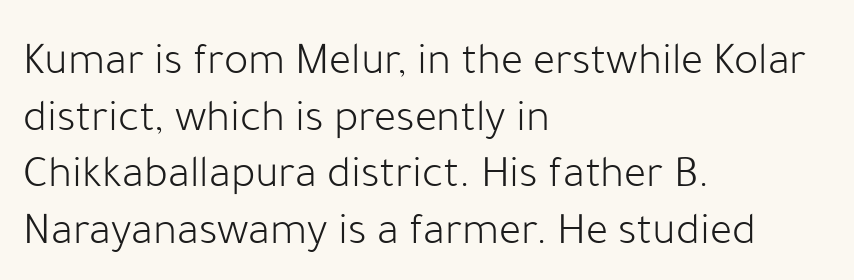
The image shows 46 px light sans-serif type, upright; set left-aligned, line spacing 1.23x, normal letter spacing, not underlined; low stroke contrast and a medium x-height.
